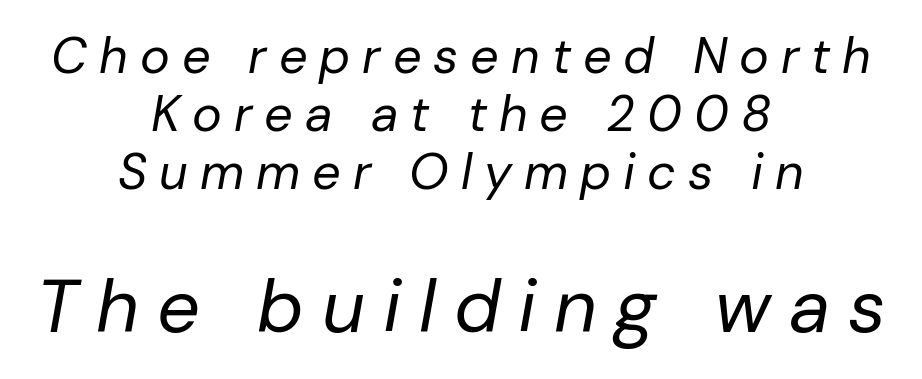
There's an unmistakable incline to the writing here. Words float on clear page, feet unadorned. How are the letters spaced? Widely, with obvious added tracking. In CSS terms this would be text-align: center.
